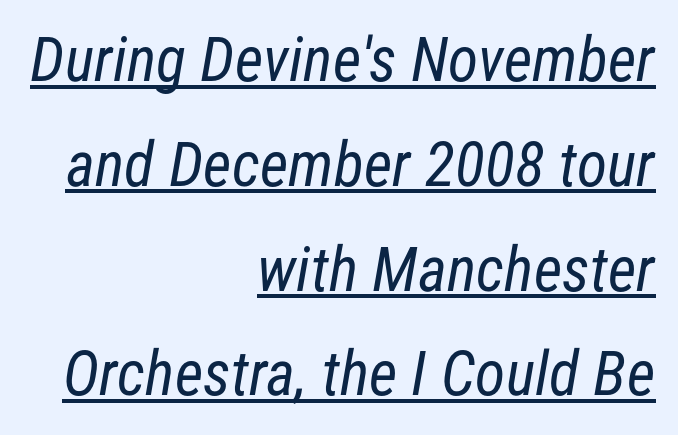
Q: Is the text bold? A: No.
Q: Is the typeface a serif or a sans-serif typeface? A: Sans-serif.
Q: Is the text underlined? A: Yes.
Q: How is the paragraph aligned? A: Right-aligned.
Q: Is the spacing between letters normal or unusually wide? A: Normal.
Q: Is the spacing between lines tight, normal or loose? A: Normal.
Q: Width (condensed, normal, or wide)? A: Condensed.
Q: Stroke contrast? A: Low.
Q: x-height? A: Medium.
Q: Monospaced? A: No.
